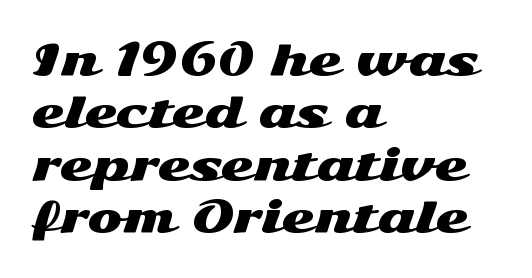
The image shows 42 px wide sans-serif type; set left-aligned, normal line spacing (1.25x), normal letter spacing, not underlined; medium stroke contrast and a medium x-height.
